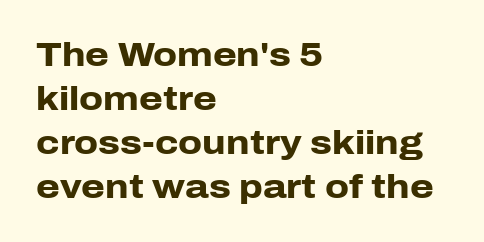
The image shows 34 px heavy sans-serif type, upright; set left-aligned, normal line spacing (1.29x), normal letter spacing, not underlined; low stroke contrast and a medium x-height.
